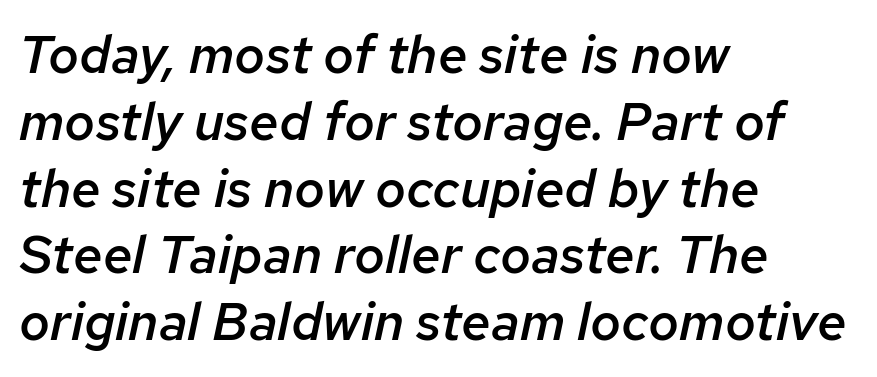
{"italic": "yes", "lean": "right", "slant_degrees": 12, "bold": "semi", "weight": "semibold", "width": "normal", "stroke_contrast": "low", "x_height": "medium", "monospaced": "no", "underline": "no", "align": "left", "line_spacing": "normal", "line_spacing_ratio": 1.26, "letter_spacing": "normal", "letter_spacing_em": 0.0, "glyph_px": 53}
